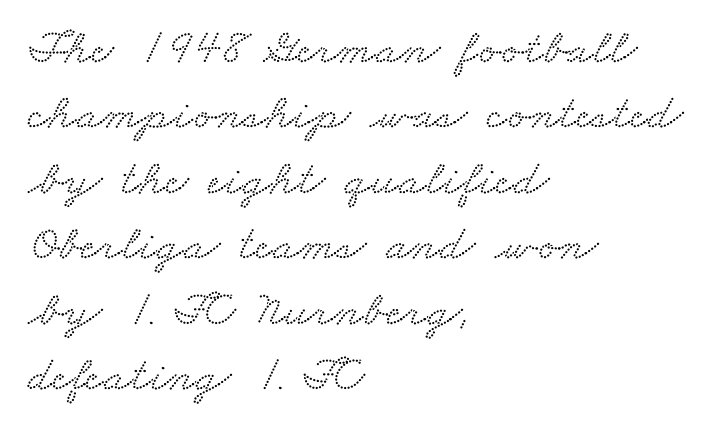
These lines keep a tight, regular rhythm from letter to letter. The passage shown is typed in a proportional face where columns would drift. Just letters on the line, the space beneath them empty. The text block is weighted toward the left margin, trailing off unevenly rightward.
